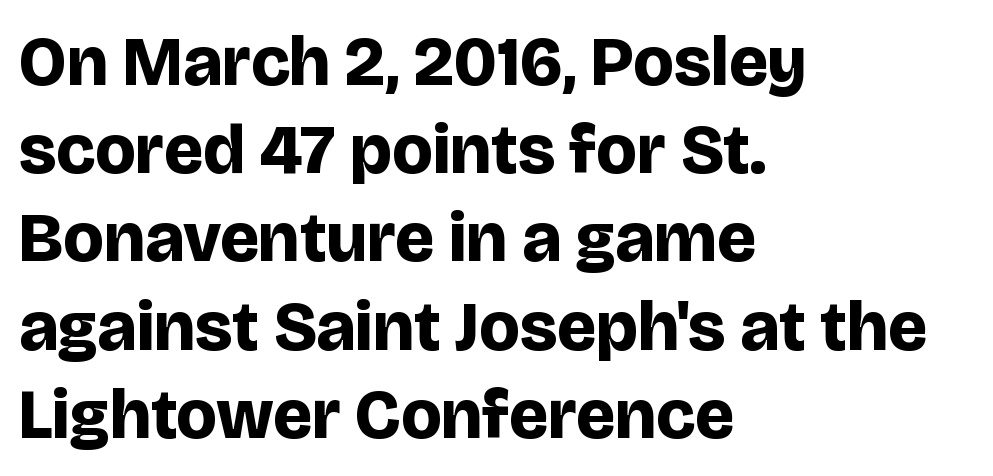
Q: Is the text bold? A: Yes.
Q: Is the text italic (slanted)? A: No, it is upright.
Q: Is the typeface a serif or a sans-serif typeface? A: Sans-serif.
Q: Is the text underlined? A: No.
Q: How is the paragraph aligned? A: Left-aligned.
Q: Is the spacing between letters normal or unusually wide? A: Normal.
Q: Is the spacing between lines tight, normal or loose? A: Normal.
Q: Width (condensed, normal, or wide)? A: Normal.
Q: Stroke contrast? A: Low.
Q: x-height? A: Large.
Q: Monospaced? A: No.
